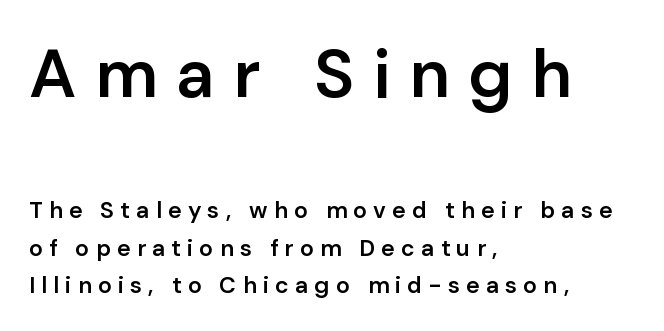
Varying glyph widths throughout — classic text-font behaviour. Visually, the top section dominates because its glyphs are scaled up. Stems and bowls a touch heavier than normal — semibold. Every stem runs plumb, perpendicular to the baseline. Glance below the letters and you will spot only blank space.
